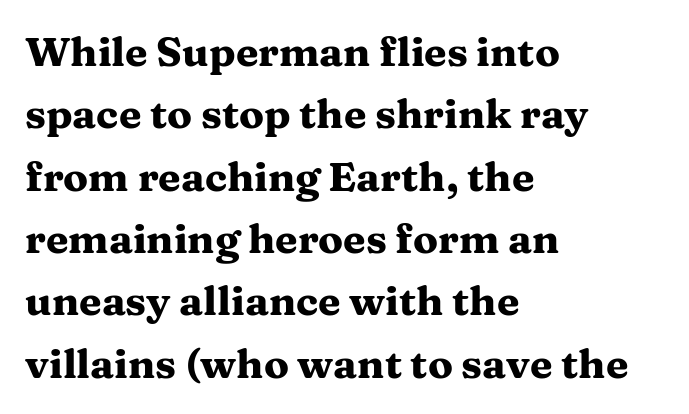
{"serif": "yes", "italic": "no", "bold": "yes", "weight": "heavy", "width": "wide", "stroke_contrast": "medium", "x_height": "medium", "monospaced": "no", "underline": "no", "align": "left", "line_spacing": "normal", "line_spacing_ratio": 1.52, "letter_spacing": "normal", "letter_spacing_em": 0.0, "glyph_px": 41}
